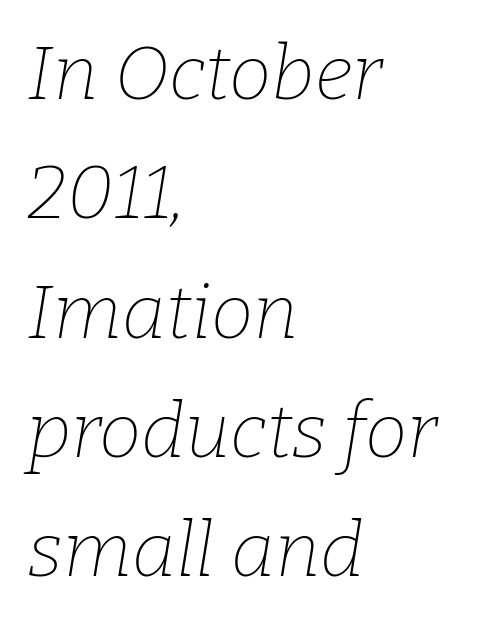
Q: Is the text bold? A: No.
Q: Is the text italic (slanted)? A: Yes, it leans right by about 9 degrees.
Q: Is the typeface a serif or a sans-serif typeface? A: Serif.
Q: Is the text underlined? A: No.
Q: How is the paragraph aligned? A: Left-aligned.
Q: Is the spacing between letters normal or unusually wide? A: Normal.
Q: Is the spacing between lines tight, normal or loose? A: Normal.
Q: Width (condensed, normal, or wide)? A: Normal.
Q: Stroke contrast? A: Low.
Q: x-height? A: Medium.
Q: Monospaced? A: No.
